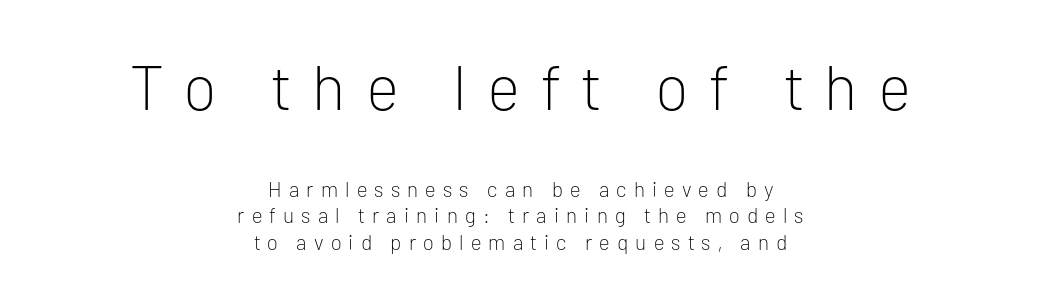
{"serif": "no", "italic": "no", "bold": "no", "weight": "light", "width": "normal", "stroke_contrast": "low", "x_height": "medium", "monospaced": "no", "underline": "no", "align": "center", "line_spacing": "normal", "line_spacing_ratio": 1.25, "letter_spacing": "wide", "letter_spacing_em": 0.34, "larger_block": "first", "size_ratio": 3.0, "glyph_px": 63}
